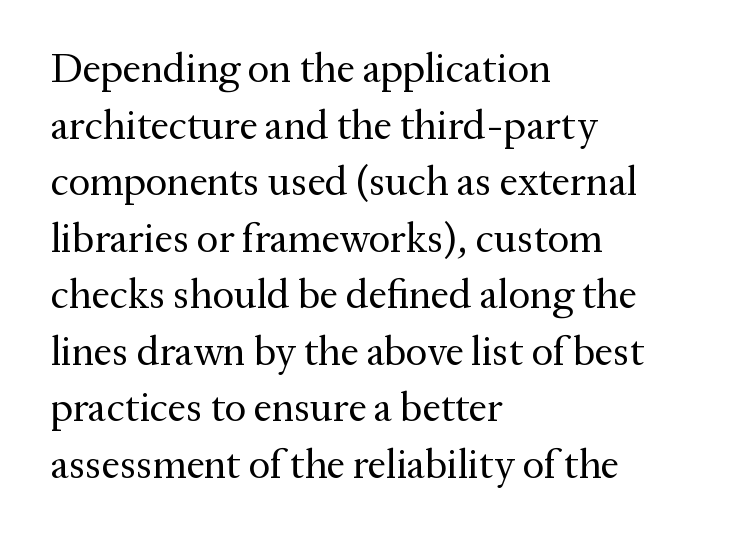
The image shows 41 px regular-weight serif type, upright; set left-aligned, normal line spacing (1.38x), normal letter spacing, not underlined; medium stroke contrast and a medium x-height.
